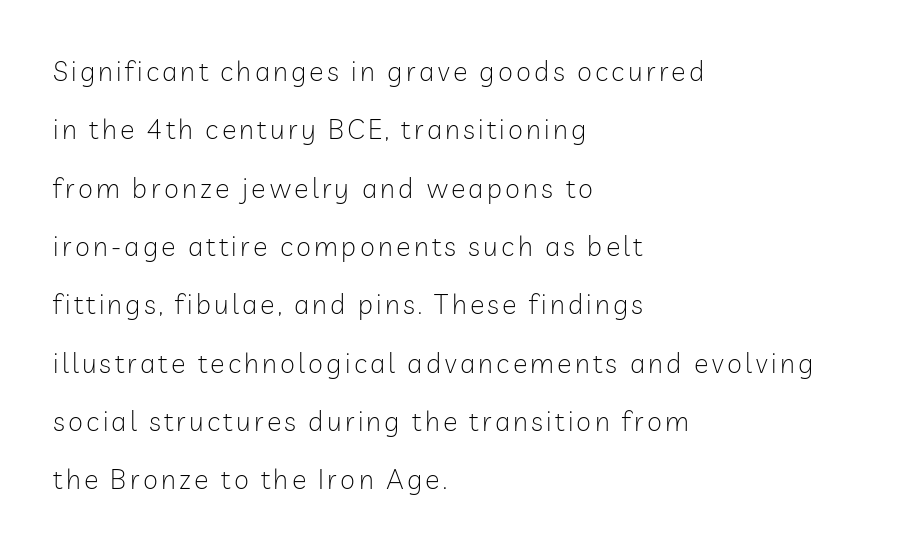
{"italic": "no", "bold": "no", "underline": "no", "align": "left", "line_spacing": "loose", "line_spacing_ratio": 2.16, "glyph_px": 27}
